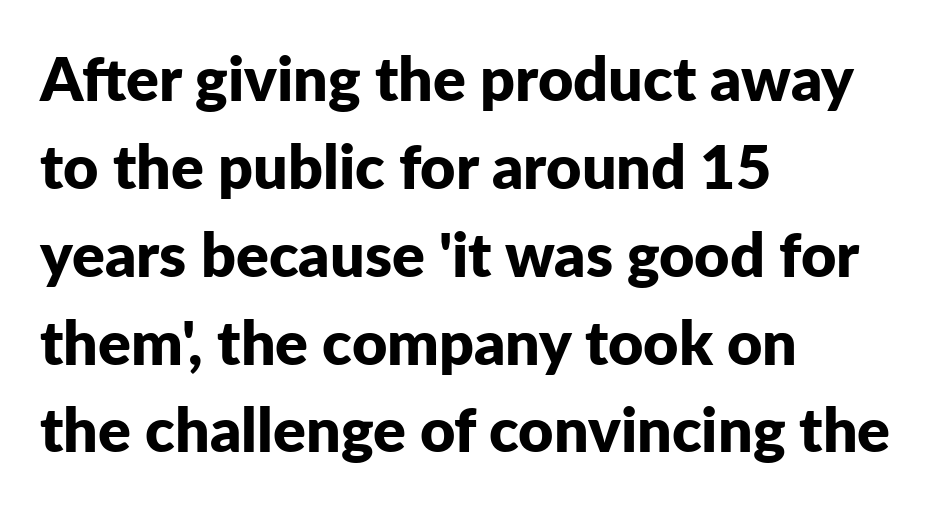
{"serif": "no", "italic": "no", "bold": "yes", "weight": "bold", "width": "normal", "stroke_contrast": "low", "x_height": "medium", "monospaced": "no", "underline": "no", "align": "left", "line_spacing": "normal", "line_spacing_ratio": 1.44, "letter_spacing": "normal", "letter_spacing_em": 0.0, "glyph_px": 61}
